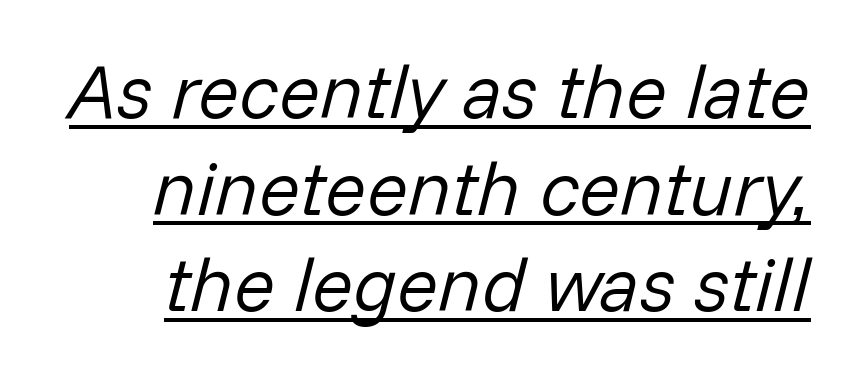
This reads as an unemphasized weight, regular at the heaviest. A normal amount of white space separates one row of letters from the next. There's an unmistakable incline to the writing here. Has an underline been added? It has.
